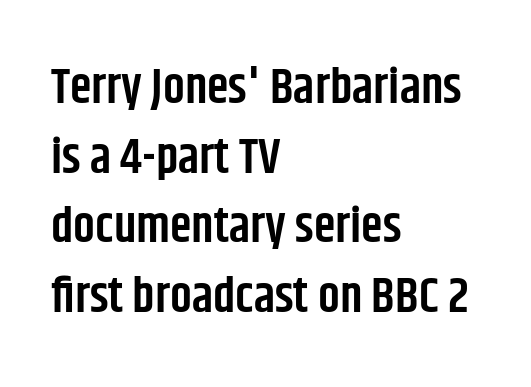
Q: Is the text bold? A: Semi-bold.
Q: Is the text italic (slanted)? A: No, it is upright.
Q: Is the typeface a serif or a sans-serif typeface? A: Sans-serif.
Q: Is the text underlined? A: No.
Q: How is the paragraph aligned? A: Left-aligned.
Q: Is the spacing between letters normal or unusually wide? A: Normal.
Q: Is the spacing between lines tight, normal or loose? A: Normal.
Q: Width (condensed, normal, or wide)? A: Condensed.
Q: Stroke contrast? A: Low.
Q: x-height? A: Large.
Q: Monospaced? A: No.
